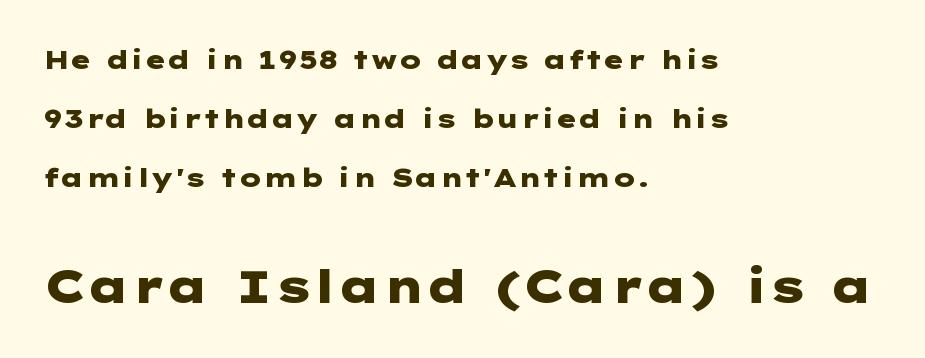
Underline: absent. Horizontal bands of white between lines are thick stripes. Spacing between characters is what you'd get straight out of the box. Is the type bold? Yes — the strokes are clearly thick and heavy. Letterform terminals end flat and unadorned throughout the passage.
